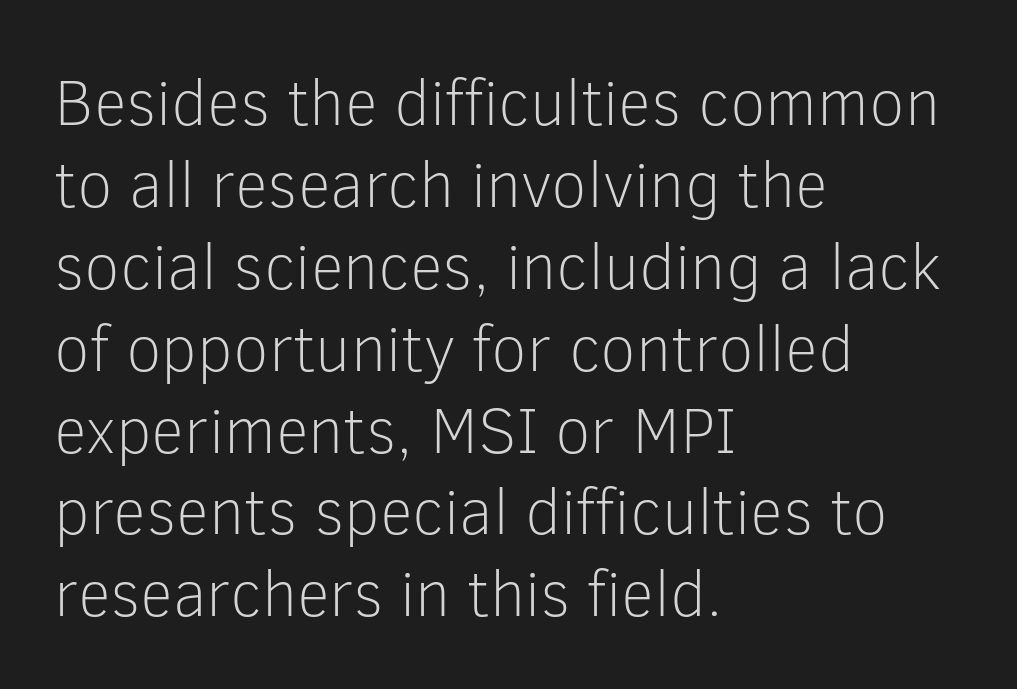
The image shows 65 px light sans-serif type, upright; set left-aligned, normal line spacing (1.26x), normal letter spacing, not underlined; low stroke contrast and a medium x-height.
